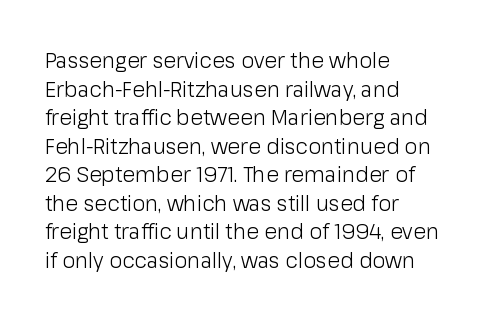
Line beginnings align vertically; line endings do not. Whoever set this chose a conventional vertical rhythm. Stroke mass is kept to a normal reading level or below. Nobody touched the tracking dial on this one.
